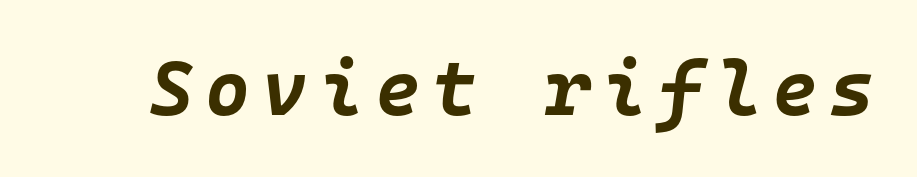
Note the uniform advance width — an 'i' takes as much space as an 'm'. An italicized treatment has been applied to the whole sample. These words are printed bold, with thick strokes throughout. A clean baseline with only descenders dipping below it.
